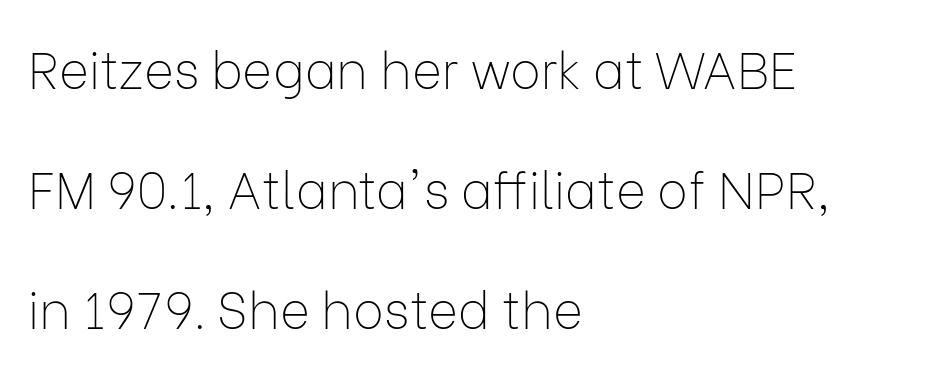
Q: Is the text bold? A: No.
Q: Is the text italic (slanted)? A: No, it is upright.
Q: Is the typeface a serif or a sans-serif typeface? A: Sans-serif.
Q: Is the text underlined? A: No.
Q: How is the paragraph aligned? A: Left-aligned.
Q: Is the spacing between letters normal or unusually wide? A: Normal.
Q: Is the spacing between lines tight, normal or loose? A: Loose.
Q: Width (condensed, normal, or wide)? A: Normal.
Q: Stroke contrast? A: Low.
Q: x-height? A: Medium.
Q: Monospaced? A: No.
